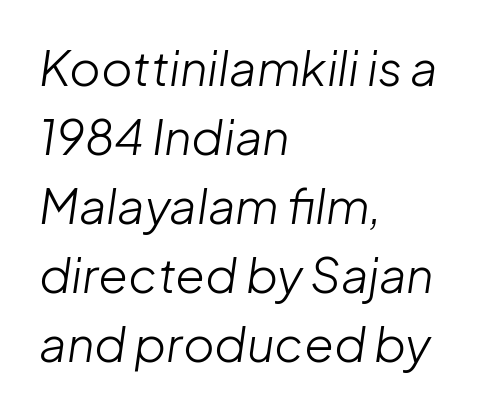
The image shows 48 px light type, italic (leaning right); set left-aligned, normal line spacing (1.44x), normal letter spacing, not underlined; low stroke contrast and a medium x-height.
